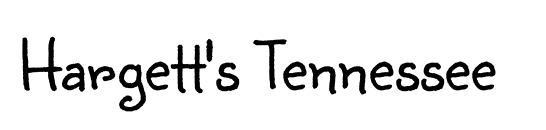
{"serif": "no", "italic": "no", "bold": "no", "weight": "light", "width": "normal", "stroke_contrast": "low", "x_height": "small", "monospaced": "no", "underline": "no", "letter_spacing": "normal", "letter_spacing_em": 0.0, "glyph_px": 72}
